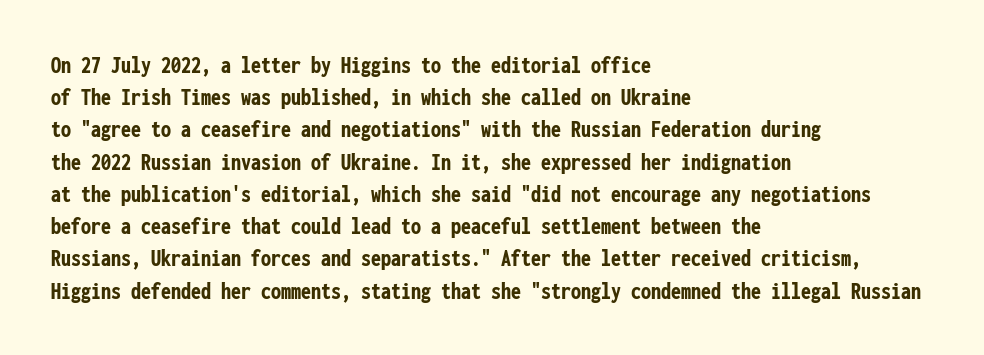
The lines sit at an ordinary, default distance from one another. Italic? Not at all — the glyphs are vertical. This rendering leaves character spacing at its baseline value. A student would call this left alignment; a typographer would say flush left, rag right.
